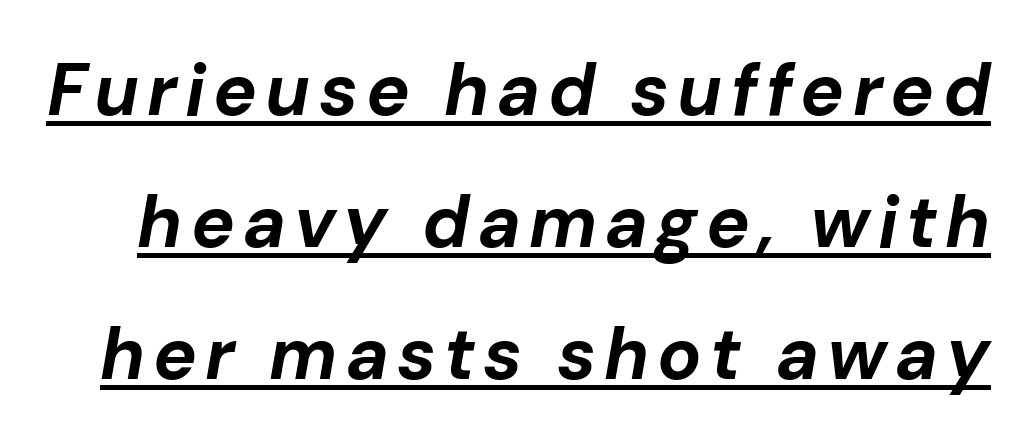
{"italic": "yes", "lean": "right", "slant_degrees": 10, "bold": "yes", "weight": "bold", "width": "normal", "stroke_contrast": "low", "x_height": "medium", "monospaced": "no", "underline": "yes", "line_spacing_ratio": 1.81, "glyph_px": 73}
